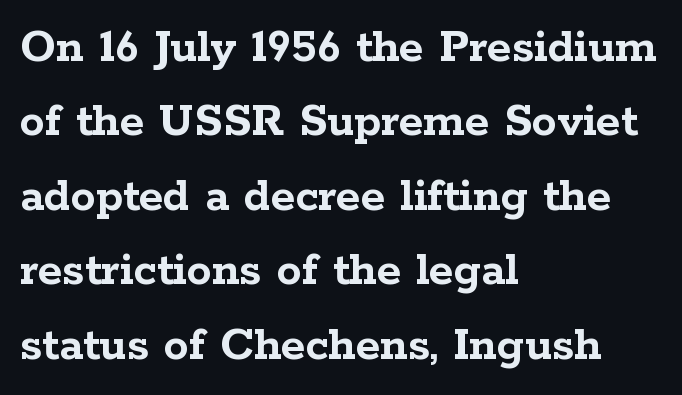
Typographically, this falls in the serif category. The lines are quadded left. The designer left line spacing at the default. The space directly below the letters is spotless. Here the designer chose a conventional face with non-uniform glyph widths. Tracking here is standard; glyphs follow each other at the usual distance.
